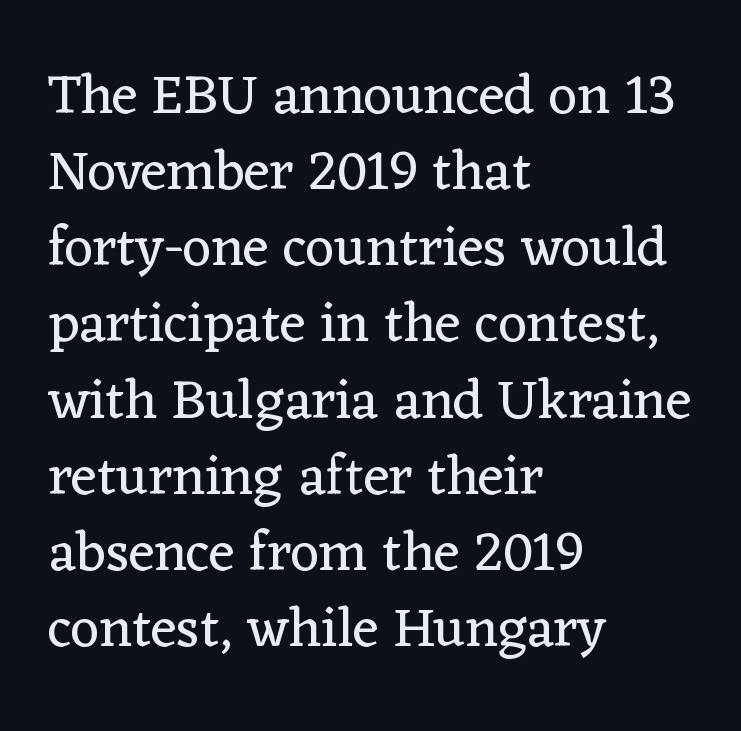
The letters advance in unequal steps, a hallmark of proportional type. These lines were composed using upright roman letters. The text block is weighted toward the left margin, trailing off unevenly rightward. Tracking here is standard; glyphs follow each other at the usual distance.
